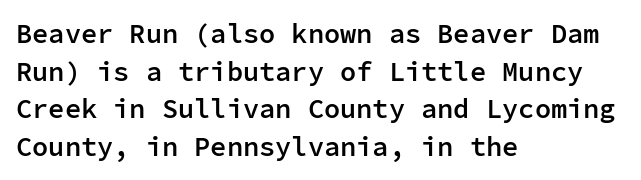
{"italic": "no", "bold": "semi", "underline": "no", "align": "left", "line_spacing": "normal", "line_spacing_ratio": 1.39, "letter_spacing": "normal", "letter_spacing_em": 0.0, "glyph_px": 27}
